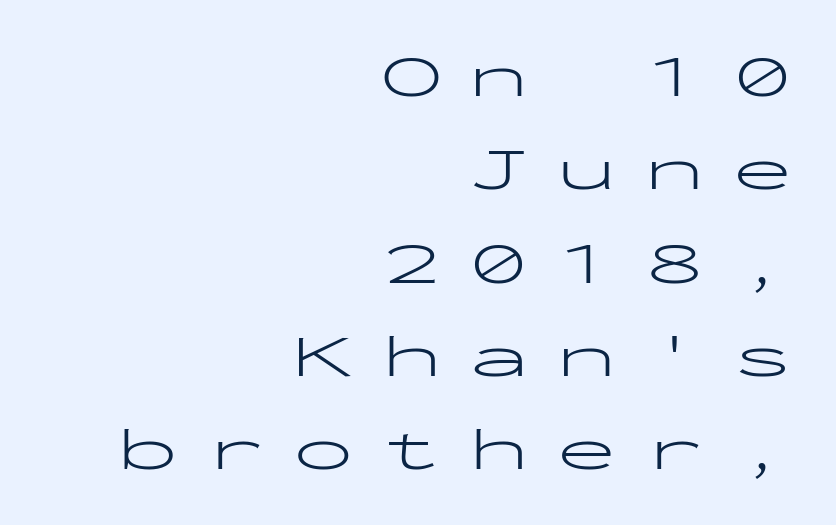
The image shows 61 px light, wide sans-serif type, upright, monospaced; set right-aligned, normal line spacing (1.53x), unusually wide letter spacing (+0.44 em), not underlined; low stroke contrast and a medium x-height.
